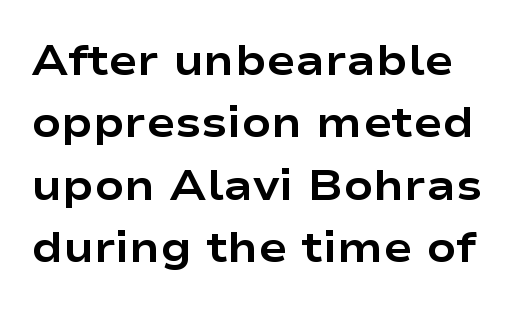
{"serif": "no", "italic": "no", "bold": "yes", "weight": "bold", "width": "wide", "stroke_contrast": "low", "x_height": "medium", "monospaced": "no", "underline": "no", "line_spacing": "normal", "line_spacing_ratio": 1.45, "letter_spacing": "normal", "letter_spacing_em": 0.0, "glyph_px": 43}
